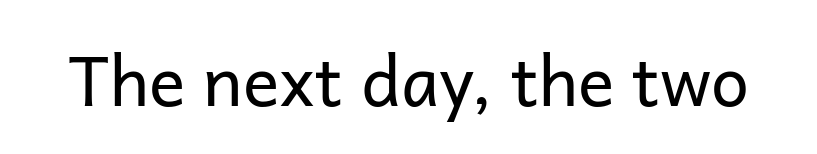
{"serif": "no", "italic": "no", "bold": "no", "weight": "regular", "width": "normal", "stroke_contrast": "low", "x_height": "medium", "monospaced": "no", "underline": "no", "letter_spacing": "normal", "letter_spacing_em": 0.0, "glyph_px": 68}
